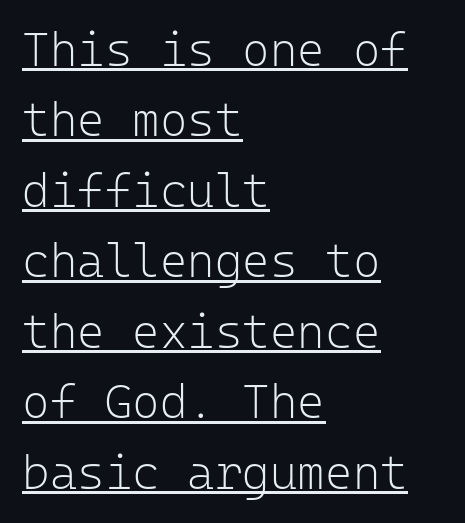
You could count columns in this text — the font is strictly monospaced. Default kerning and tracking; the words read as compact shapes. Letters have the restrained weight of plain body copy at most. Examine the stroke ends and you'll find no serifs.
